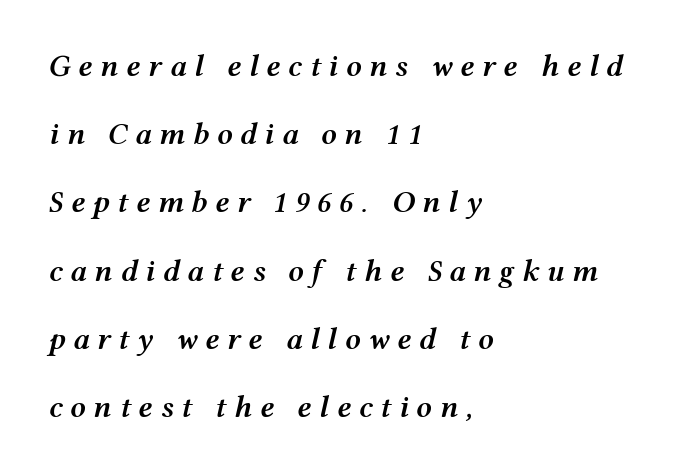
The image shows 31 px semibold, wide type, italic (leaning right); set left-aligned, loose line spacing (2.2x), unusually wide letter spacing (+0.24 em), not underlined; medium stroke contrast and a medium x-height.
